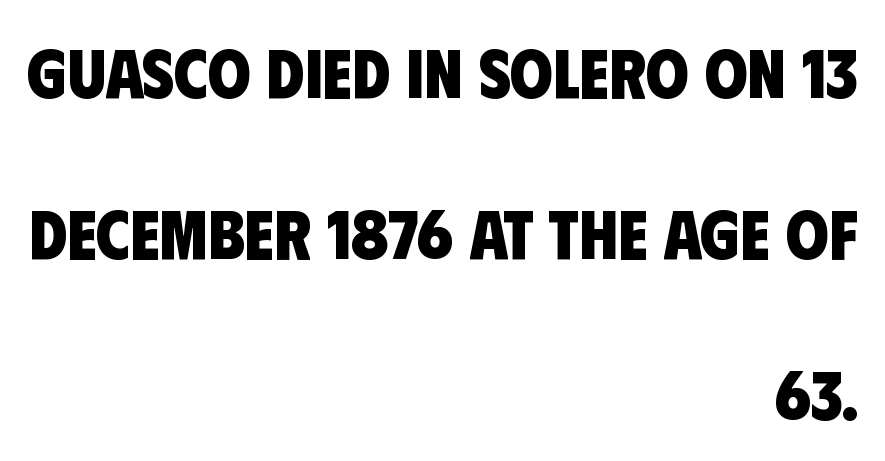
Q: Is the text bold? A: Yes.
Q: Is the typeface a serif or a sans-serif typeface? A: Sans-serif.
Q: Is the text underlined? A: No.
Q: How is the paragraph aligned? A: Right-aligned.
Q: Is the spacing between letters normal or unusually wide? A: Normal.
Q: Is the spacing between lines tight, normal or loose? A: Loose.
Q: Width (condensed, normal, or wide)? A: Condensed.
Q: Stroke contrast? A: Low.
Q: x-height? A: Large.
Q: Monospaced? A: No.
